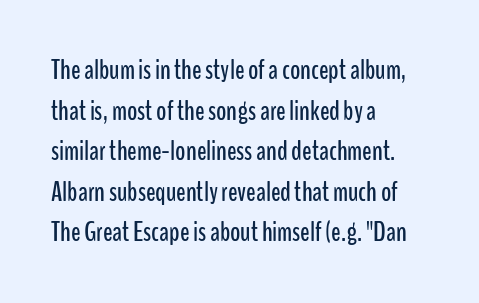
{"serif": "no", "italic": "no", "width": "condensed", "stroke_contrast": "low", "x_height": "medium", "monospaced": "no", "underline": "no", "align": "left", "line_spacing": "normal", "line_spacing_ratio": 1.45, "letter_spacing": "normal", "letter_spacing_em": 0.0, "glyph_px": 28}
